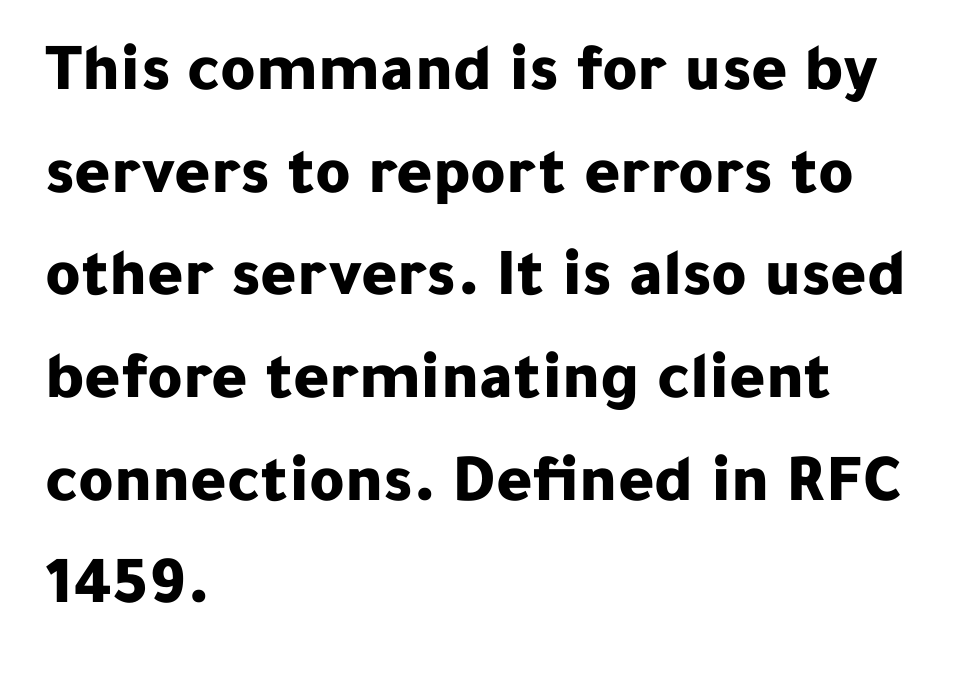
{"serif": "no", "italic": "no", "bold": "yes", "weight": "bold", "width": "normal", "stroke_contrast": "low", "x_height": "medium", "monospaced": "no", "underline": "no", "align": "left", "line_spacing": "normal", "line_spacing_ratio": 1.51, "letter_spacing": "normal", "letter_spacing_em": 0.0, "glyph_px": 68}
